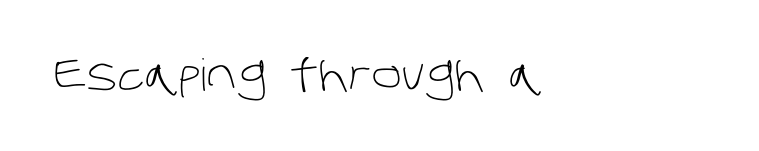
{"serif": "no", "bold": "no", "weight": "light", "width": "normal", "stroke_contrast": "low", "x_height": "large", "monospaced": "no", "underline": "no", "align": "left", "letter_spacing": "normal", "letter_spacing_em": 0.0, "glyph_px": 44}
